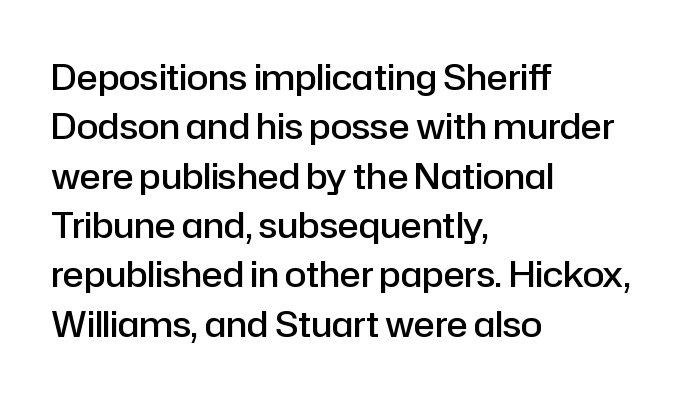
Q: Is the text bold? A: Semi-bold.
Q: Is the text italic (slanted)? A: No, it is upright.
Q: Is the typeface a serif or a sans-serif typeface? A: Sans-serif.
Q: Is the text underlined? A: No.
Q: How is the paragraph aligned? A: Left-aligned.
Q: Is the spacing between letters normal or unusually wide? A: Normal.
Q: Is the spacing between lines tight, normal or loose? A: Normal.
Q: Width (condensed, normal, or wide)? A: Normal.
Q: Stroke contrast? A: Low.
Q: x-height? A: Medium.
Q: Monospaced? A: No.
